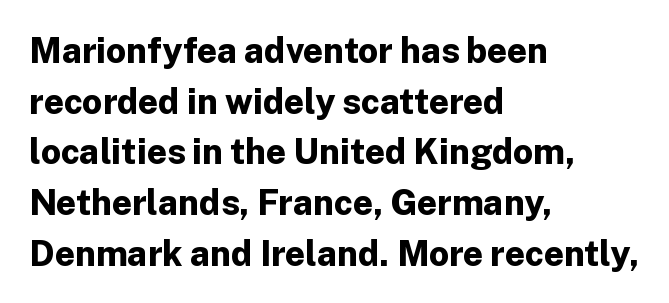
The image shows 35 px bold sans-serif type, upright; set left-aligned, normal line spacing (1.45x), normal letter spacing, not underlined; low stroke contrast and a medium x-height.
